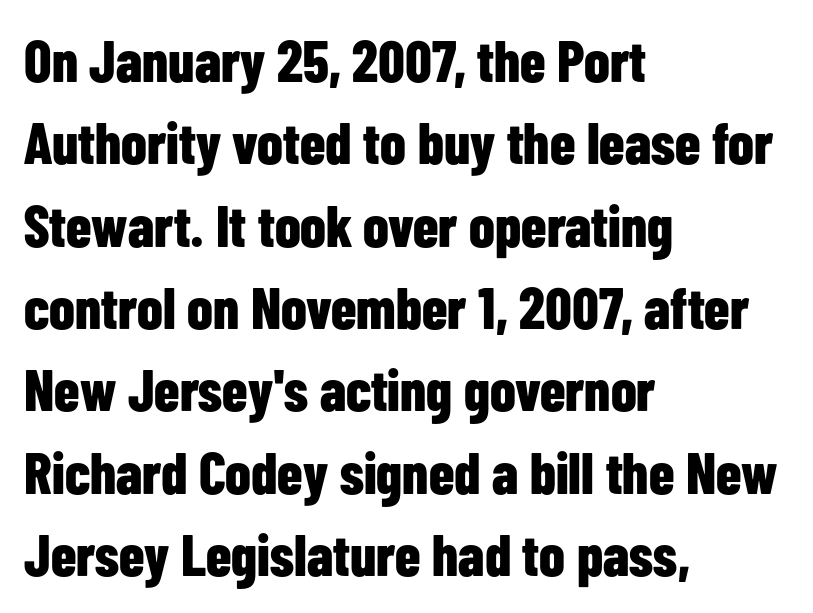
The setting favours the left margin, as ordinary paragraphs usually do. Successive baselines arrive at the customary interval. The face used here has the dense, thick strokes of a bold. Does the type have serifs? No, each stem ends abruptly. This rendering features lettering with no underline. Inter-character spacing is left at the font's built-in metrics.
